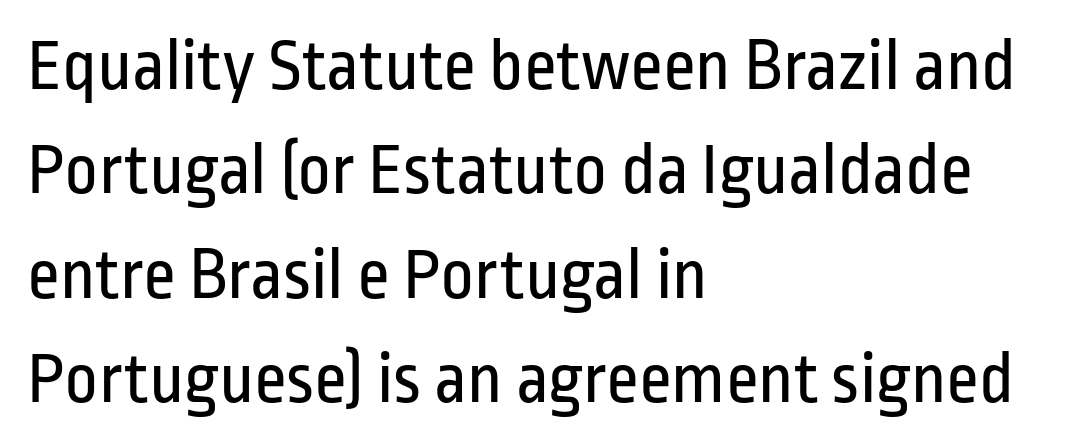
{"serif": "no", "italic": "no", "bold": "no", "weight": "regular", "width": "condensed", "stroke_contrast": "low", "x_height": "medium", "monospaced": "no", "underline": "no", "align": "left", "line_spacing": "normal", "line_spacing_ratio": 1.43, "letter_spacing": "normal", "letter_spacing_em": 0.0, "glyph_px": 73}
